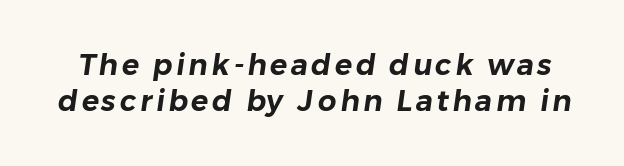
A sans-serif font was chosen for this passage. Looks like regular typesetting: each glyph gets only the width it needs. Honestly, there is no underline to notice here at all.
